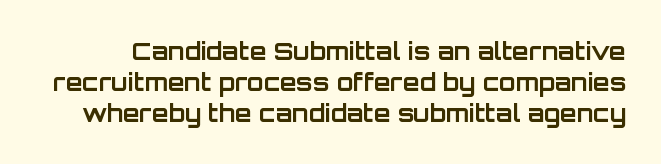
Q: Is the text bold? A: Yes.
Q: Is the text italic (slanted)? A: No, it is upright.
Q: Is the text underlined? A: No.
Q: Is the spacing between letters normal or unusually wide? A: Normal.
Q: Is the spacing between lines tight, normal or loose? A: Normal.
